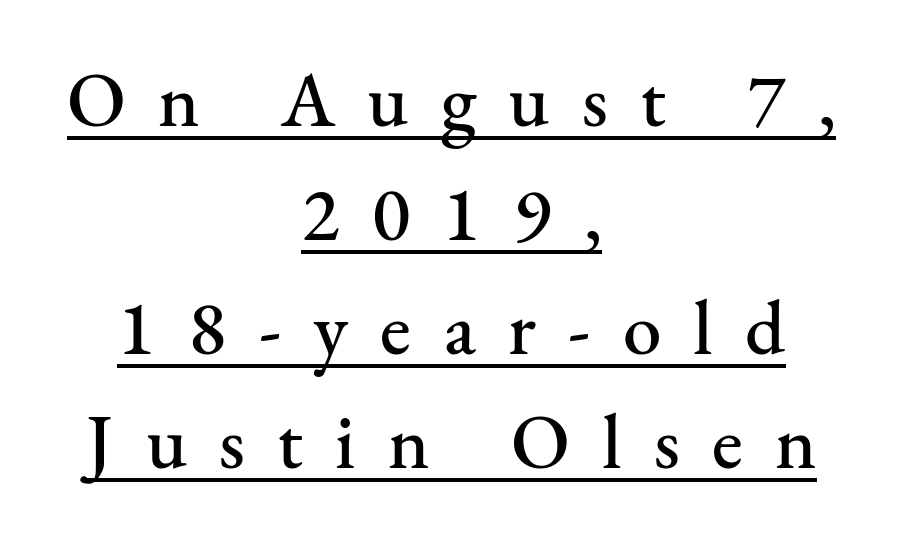
The image shows 77 px serif type, upright; set centered, normal line spacing (1.48x), unusually wide letter spacing (+0.42 em), underlined; medium stroke contrast and a small x-height.
